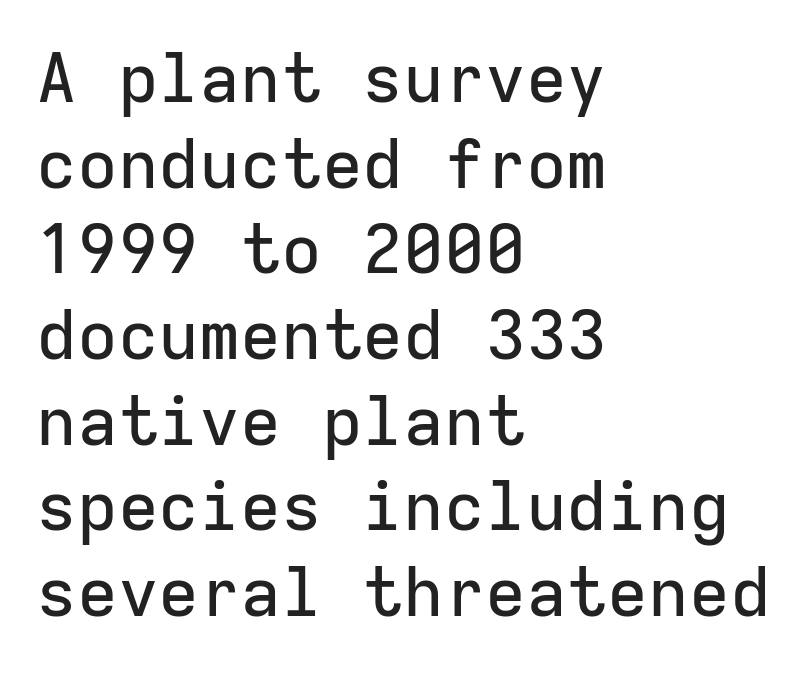
Q: Is the text italic (slanted)? A: No, it is upright.
Q: Is the typeface a serif or a sans-serif typeface? A: Sans-serif.
Q: Is the text underlined? A: No.
Q: How is the paragraph aligned? A: Left-aligned.
Q: Is the spacing between letters normal or unusually wide? A: Normal.
Q: Is the spacing between lines tight, normal or loose? A: Normal.
Q: Width (condensed, normal, or wide)? A: Normal.
Q: Stroke contrast? A: Low.
Q: x-height? A: Medium.
Q: Monospaced? A: Yes.
